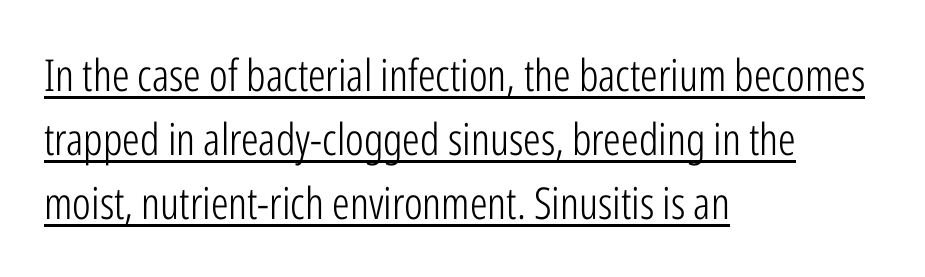
The lettering holds an erect, upright posture throughout. Here the designer chose a conventional face with non-uniform glyph widths. Typographically, this falls in the sans-serif category. The typeface has the unassuming heft of standard copy or less.
